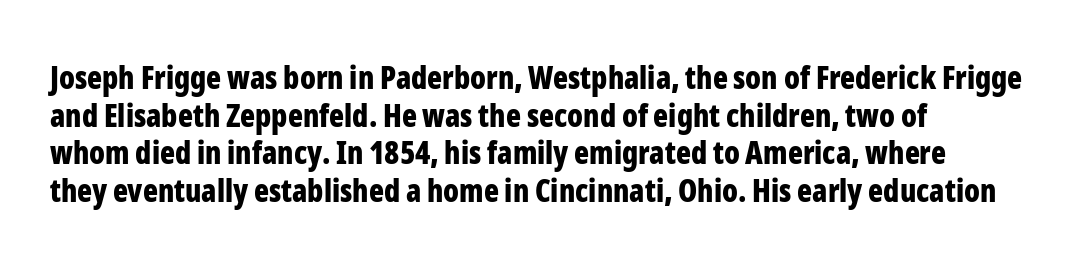
{"serif": "no", "italic": "no", "bold": "yes", "weight": "bold", "width": "condensed", "stroke_contrast": "low", "x_height": "medium", "monospaced": "no", "underline": "no", "align": "left", "line_spacing_ratio": 1.21, "letter_spacing": "normal", "letter_spacing_em": 0.0, "glyph_px": 31}
